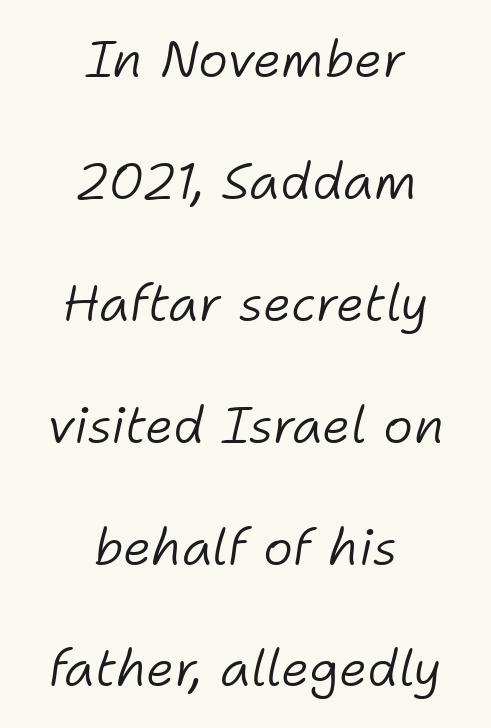
Each line is balanced around a shared central axis. Interline gaps are noticeably wide in this sample. Unbolded letterforms with no extra heft. Slant detected: the letters are inclined.
